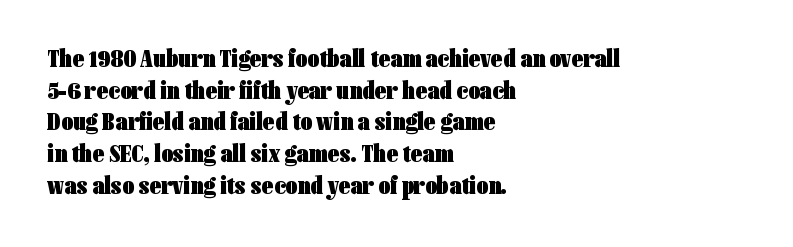
{"italic": "no", "bold": "yes", "underline": "no", "align": "left", "line_spacing_ratio": 1.22, "letter_spacing": "normal", "letter_spacing_em": 0.0, "glyph_px": 26}
